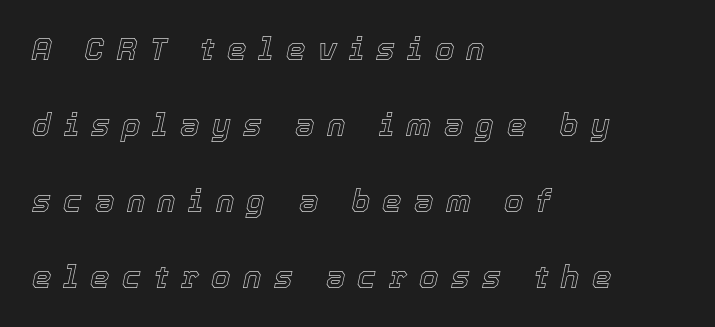
{"italic": "yes", "lean": "right", "slant_degrees": 12, "width": "normal", "x_height": "medium", "monospaced": "no", "underline": "no", "align": "left", "line_spacing": "loose", "line_spacing_ratio": 2.45, "letter_spacing": "wide", "letter_spacing_em": 0.4, "glyph_px": 31}
